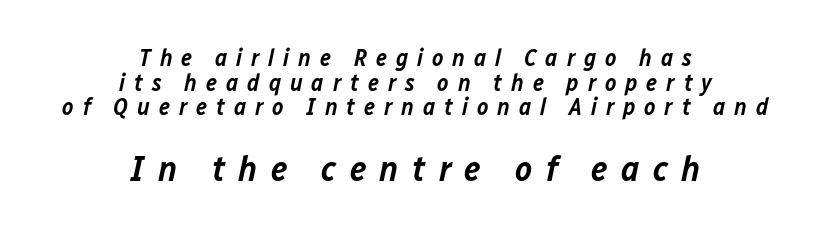
{"italic": "yes", "lean": "right", "slant_degrees": 12, "bold": "semi", "weight": "semibold", "width": "normal", "stroke_contrast": "low", "x_height": "medium", "monospaced": "no", "underline": "no", "align": "center", "line_spacing": "tight", "line_spacing_ratio": 1.03, "letter_spacing": "wide", "letter_spacing_em": 0.37, "larger_block": "second", "size_ratio": 1.5, "glyph_px": 36}
